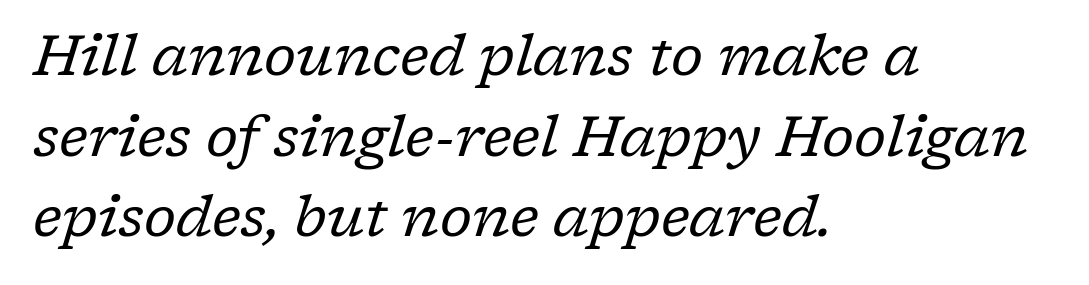
A normal amount of white space separates one row of letters from the next. Words appear dense and cohesive because spacing is normal. The space directly below the letters is spotless. Think of a printed novel: that variable character pitch is what you see here. The letters look calm and open, with moderate or lighter stems.
